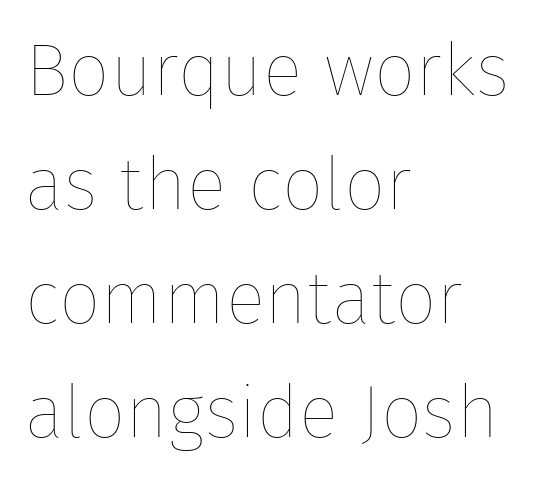
The image shows 74 px thin type, upright; set left-aligned, normal line spacing (1.54x), normal letter spacing, not underlined; low stroke contrast and a medium x-height.
